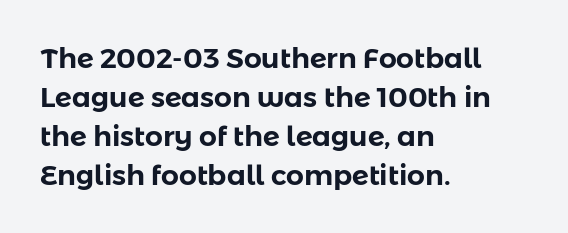
The image shows 28 px sans-serif type, upright; set left-aligned, normal line spacing (1.39x), normal letter spacing, not underlined; low stroke contrast and a medium x-height.
